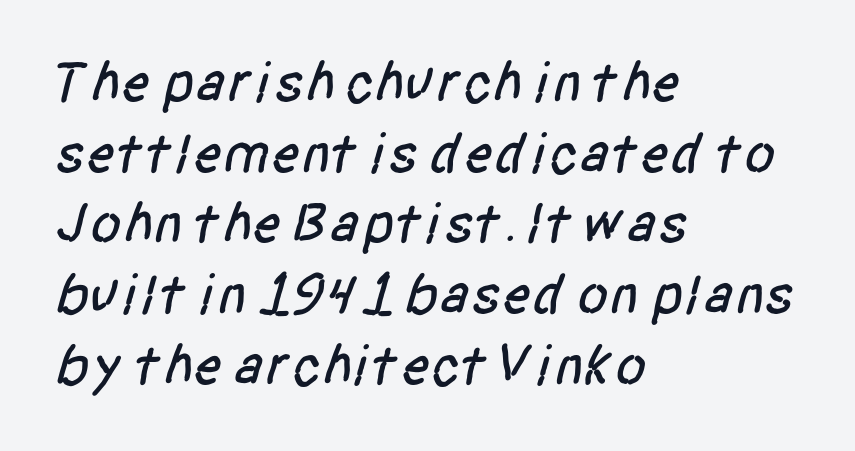
Q: Is the typeface a serif or a sans-serif typeface? A: Sans-serif.
Q: Is the text underlined? A: No.
Q: How is the paragraph aligned? A: Left-aligned.
Q: Is the spacing between letters normal or unusually wide? A: Normal.
Q: Width (condensed, normal, or wide)? A: Condensed.
Q: Stroke contrast? A: Low.
Q: x-height? A: Large.
Q: Monospaced? A: No.
